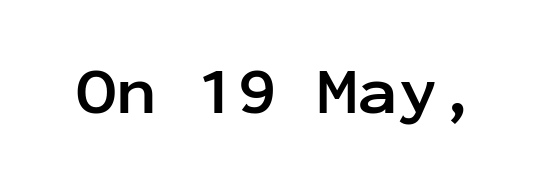
Posture: vertical. Caption: bold face, heavy strokes. The string is rendered with underlining switched off. The face used here is a sans, in the tradition of grotesques and geometrics. Observe the ordinary spacing: letters are neighbours, not strangers. Think of a typewriter: that constant character pitch is what you see here.
